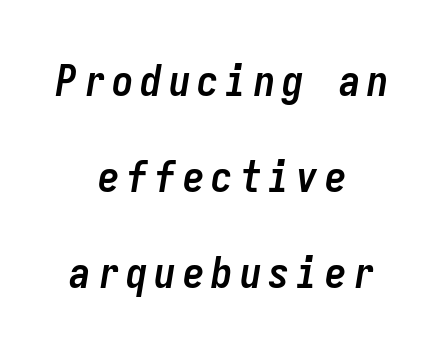
The image shows 43 px semibold, condensed type, italic (leaning right), monospaced; set centered, loose line spacing (2.23x), not underlined; low stroke contrast and a medium x-height.
